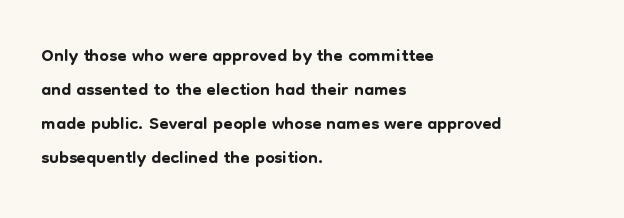
The image shows 27 px text type, upright; set left-aligned, normal line spacing (1.26x), normal letter spacing, not underlined.
